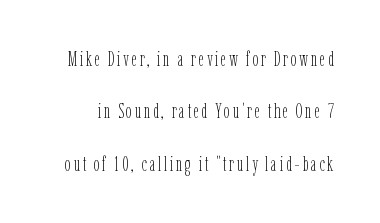
The image shows 21 px text type, upright; set loose line spacing (2.49x), not underlined.
